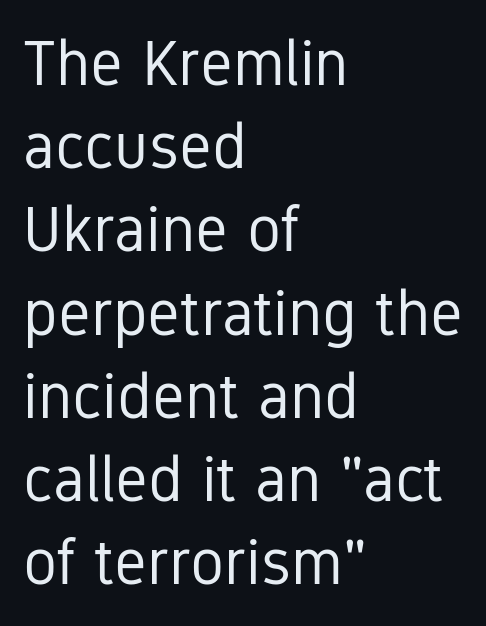
{"serif": "no", "italic": "no", "bold": "no", "weight": "regular", "width": "condensed", "stroke_contrast": "low", "x_height": "medium", "monospaced": "no", "underline": "no", "align": "left", "line_spacing": "normal", "line_spacing_ratio": 1.3, "letter_spacing": "normal", "letter_spacing_em": 0.0, "glyph_px": 64}
